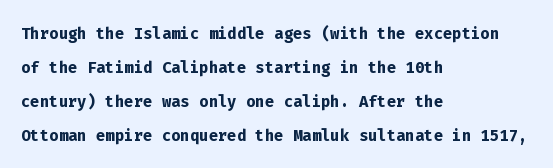
{"italic": "no", "bold": "yes", "underline": "no", "align": "left", "line_spacing": "normal", "line_spacing_ratio": 1.55, "letter_spacing": "normal", "letter_spacing_em": 0.0, "glyph_px": 22}
